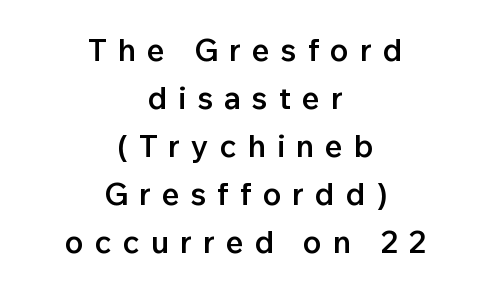
{"serif": "no", "italic": "no", "bold": "semi", "weight": "semibold", "width": "normal", "stroke_contrast": "low", "x_height": "medium", "monospaced": "no", "underline": "no", "align": "center", "line_spacing": "normal", "line_spacing_ratio": 1.55, "letter_spacing": "wide", "letter_spacing_em": 0.35, "glyph_px": 31}
